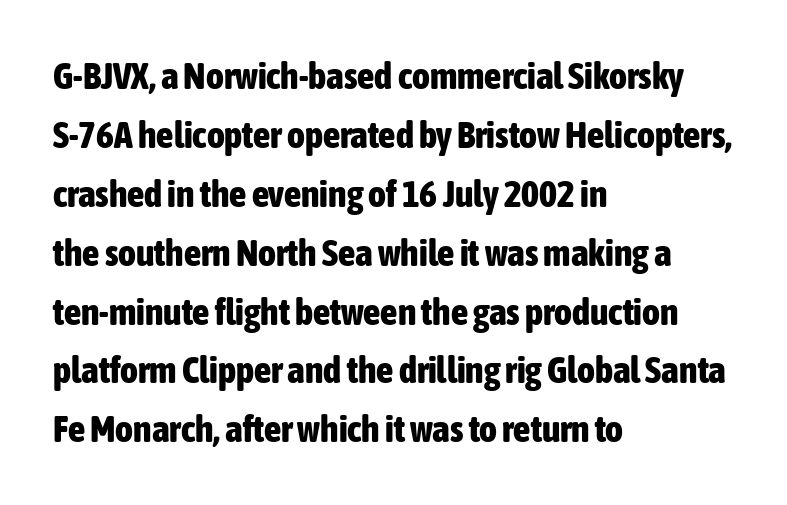
{"serif": "no", "italic": "no", "bold": "yes", "weight": "bold", "width": "condensed", "stroke_contrast": "low", "x_height": "medium", "monospaced": "no", "underline": "no", "align": "left", "line_spacing": "normal", "line_spacing_ratio": 1.55, "letter_spacing": "normal", "letter_spacing_em": 0.0, "glyph_px": 38}
